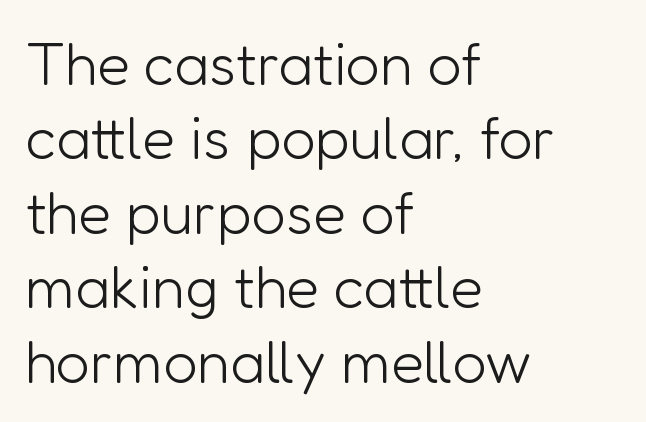
Q: Is the text bold? A: No.
Q: Is the text italic (slanted)? A: No, it is upright.
Q: Is the typeface a serif or a sans-serif typeface? A: Sans-serif.
Q: Is the text underlined? A: No.
Q: How is the paragraph aligned? A: Left-aligned.
Q: Is the spacing between letters normal or unusually wide? A: Normal.
Q: Width (condensed, normal, or wide)? A: Normal.
Q: Stroke contrast? A: Low.
Q: x-height? A: Medium.
Q: Monospaced? A: No.
